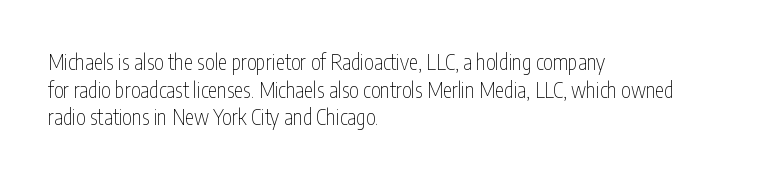
Q: Is the text bold? A: No.
Q: Is the text italic (slanted)? A: No, it is upright.
Q: Is the text underlined? A: No.
Q: How is the paragraph aligned? A: Left-aligned.
Q: Is the spacing between letters normal or unusually wide? A: Normal.
Q: Is the spacing between lines tight, normal or loose? A: Normal.
